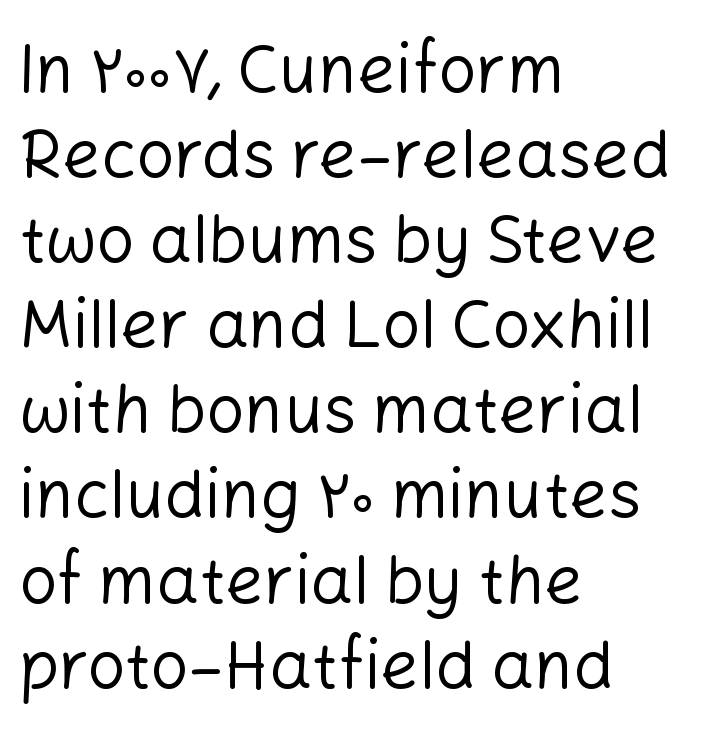
Q: Is the text bold? A: No.
Q: Is the text italic (slanted)? A: No, it is upright.
Q: Is the typeface a serif or a sans-serif typeface? A: Sans-serif.
Q: Is the text underlined? A: No.
Q: How is the paragraph aligned? A: Left-aligned.
Q: Is the spacing between letters normal or unusually wide? A: Normal.
Q: Is the spacing between lines tight, normal or loose? A: Normal.
Q: Width (condensed, normal, or wide)? A: Normal.
Q: Stroke contrast? A: Low.
Q: x-height? A: Medium.
Q: Monospaced? A: No.
